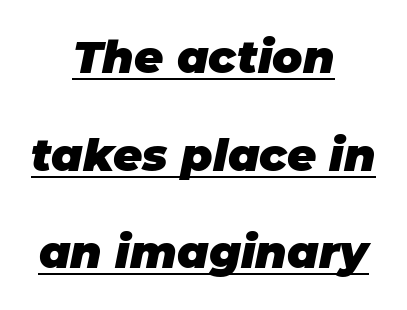
The image shows 45 px heavy type, italic (leaning right); set centered, loose line spacing (2.17x), normal letter spacing, underlined; low stroke contrast and a large x-height.
